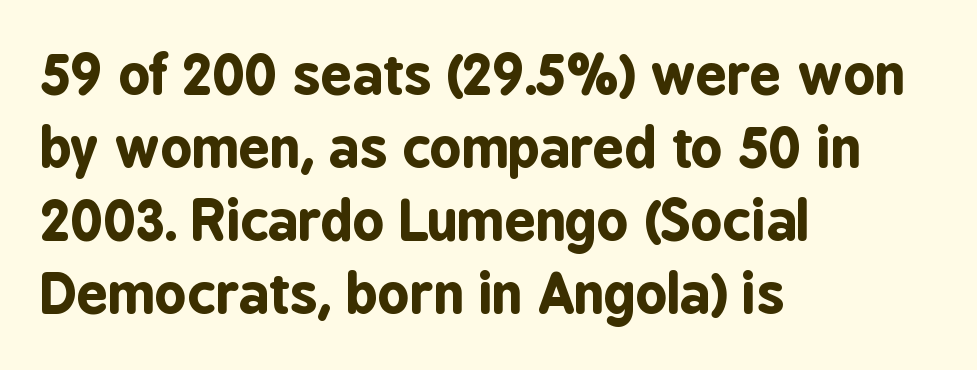
The image shows 55 px bold, condensed sans-serif type, upright; set left-aligned, normal line spacing (1.33x), normal letter spacing, not underlined; low stroke contrast and a medium x-height.
